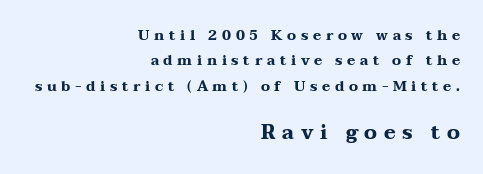
Q: Is the text bold? A: Yes.
Q: Is the text italic (slanted)? A: No, it is upright.
Q: Is the text underlined? A: No.
Q: How is the paragraph aligned? A: Right-aligned.
Q: Is the spacing between letters normal or unusually wide? A: Unusually wide.
Q: Which block of text is set in a larger size, the first (top) or the second (bottom)? A: The second (bottom) one.
